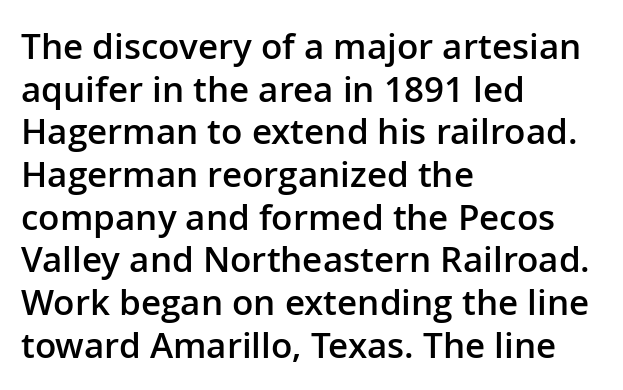
The image shows 35 px semibold sans-serif type, upright; set left-aligned, line spacing 1.22x, normal letter spacing, not underlined; low stroke contrast and a medium x-height.
